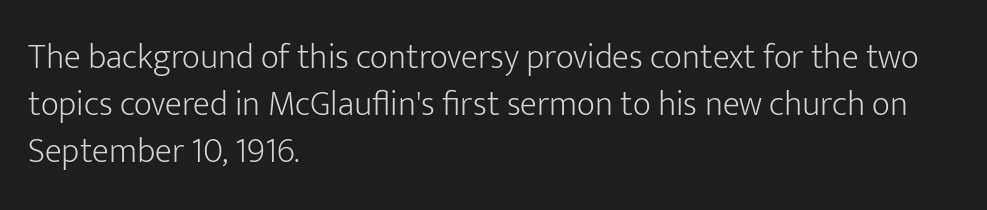
{"serif": "no", "italic": "no", "bold": "no", "weight": "light", "width": "normal", "stroke_contrast": "low", "x_height": "medium", "monospaced": "no", "underline": "no", "align": "left", "line_spacing": "normal", "line_spacing_ratio": 1.35, "letter_spacing": "normal", "letter_spacing_em": 0.0, "glyph_px": 35}
